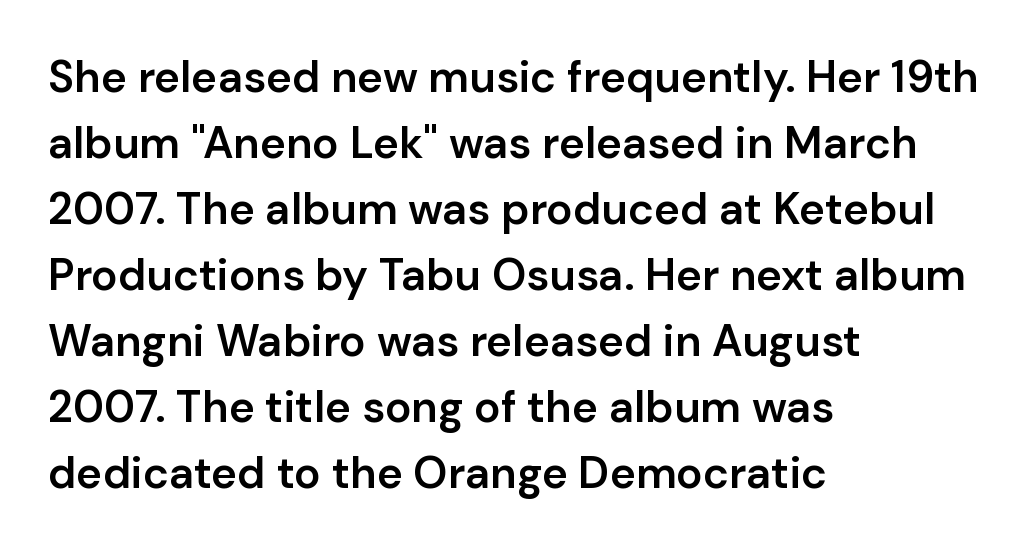
The image shows 44 px semibold sans-serif type, upright; set left-aligned, normal line spacing (1.5x), normal letter spacing, not underlined; low stroke contrast and a medium x-height.
